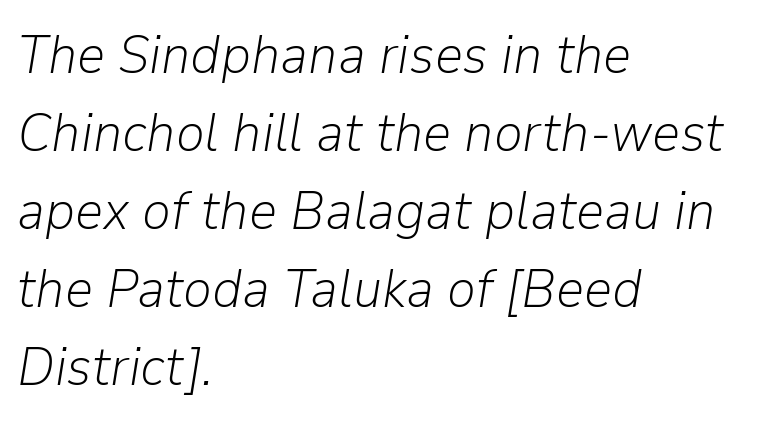
Students, note that the glyphs here touch the page at normal intervals. The designer left line spacing at the default. Italic: yes, the glyphs are oblique. Spacing verdict: proportional, widths tailored to each character. The strokes are not fattened; the text isn't bold.
